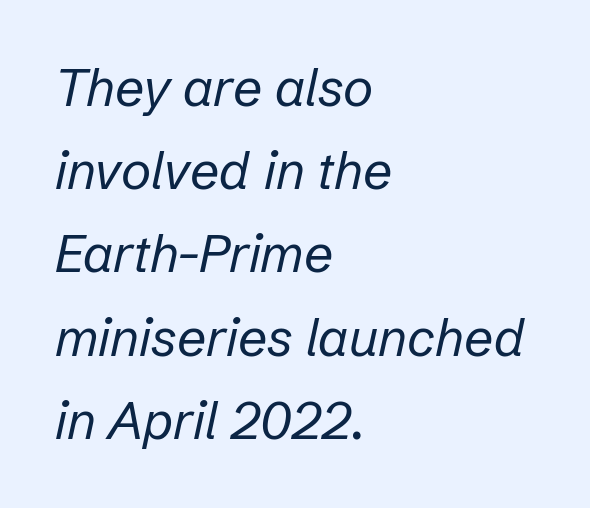
Q: Is the text bold? A: No.
Q: Is the text italic (slanted)? A: Yes, it leans right by about 12 degrees.
Q: Is the text underlined? A: No.
Q: How is the paragraph aligned? A: Left-aligned.
Q: Is the spacing between letters normal or unusually wide? A: Normal.
Q: Is the spacing between lines tight, normal or loose? A: Normal.
Q: Width (condensed, normal, or wide)? A: Normal.
Q: Stroke contrast? A: Low.
Q: x-height? A: Medium.
Q: Monospaced? A: No.
